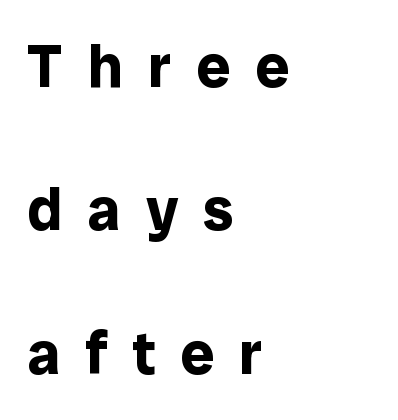
The paragraph shown leans on its left margin. When letters stand straight like this, we call the style roman or upright. Stroke thickness is high; the sample reads as a true bold. Font category for this specimen: sans-serif. Looks like regular typesetting: each glyph gets only the width it needs. Nobody drew a line under any word here.
